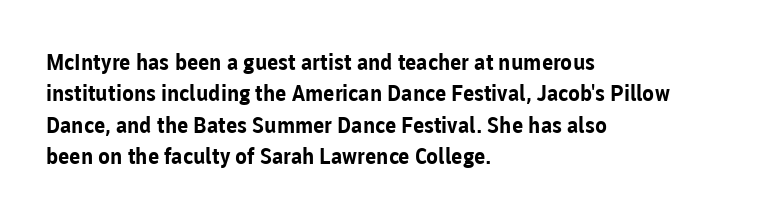
The vertical gap from one line to the next is medium. Bold? Absolutely — the strokes are thick and heavy. Plain, unruled lines of type. The ragged edge is on the right, which tells us the setting is flush left.
